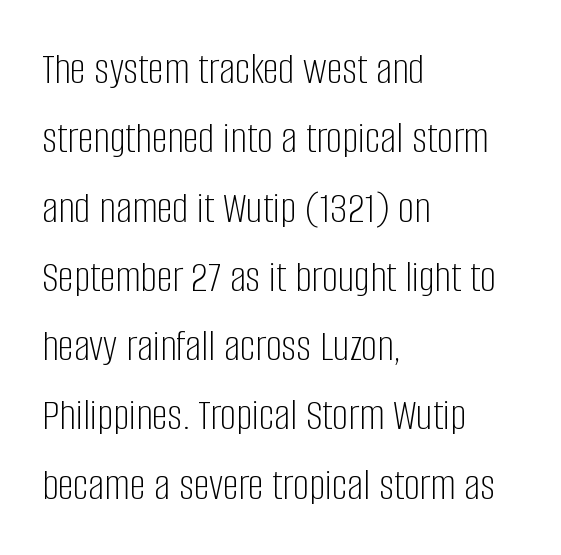
The image shows 45 px light, condensed sans-serif type, upright; set left-aligned, normal line spacing (1.54x), normal letter spacing, not underlined; low stroke contrast and a large x-height.
